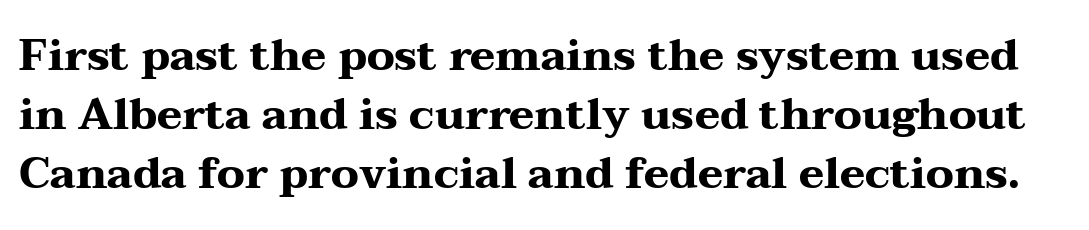
To sum up the face: it has serifs. This is heavy type, rendered in bold. Honestly, there is no underline to notice here at all. What's the leading like? Ordinary, nothing unusual. You could not count columns in this text — the font is proportionally spaced.
